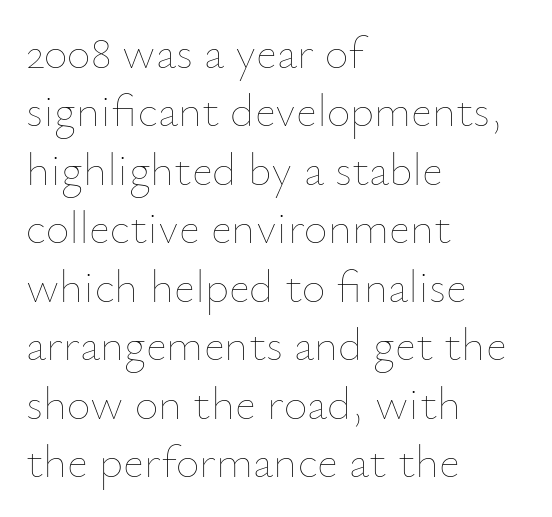
Bare-footed words on every line. No extra ink here — the face is not bold. The setting favours the left margin, as ordinary paragraphs usually do. Italic: no, the glyphs are upright roman. Leading: standard. The tracking reads as untouched default to a designer's eye.
